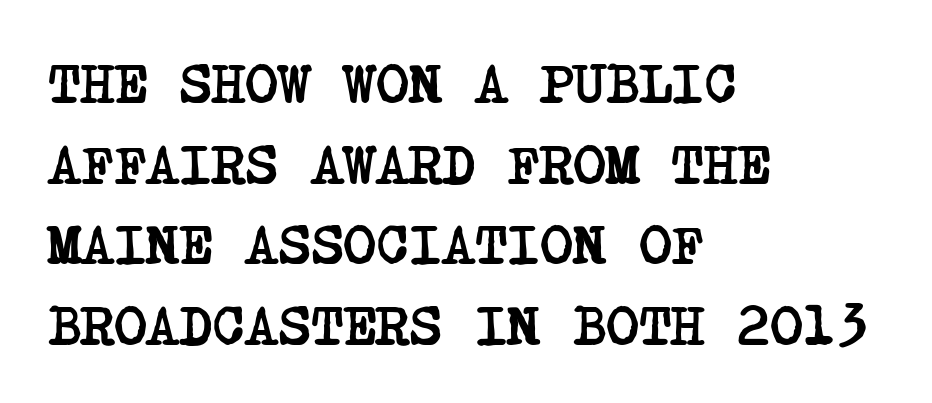
{"serif": "yes", "bold": "yes", "weight": "semibold", "width": "condensed", "stroke_contrast": "low", "x_height": "large", "underline": "no", "align": "left", "line_spacing": "normal", "line_spacing_ratio": 1.44, "letter_spacing": "normal", "letter_spacing_em": 0.0, "glyph_px": 56}
